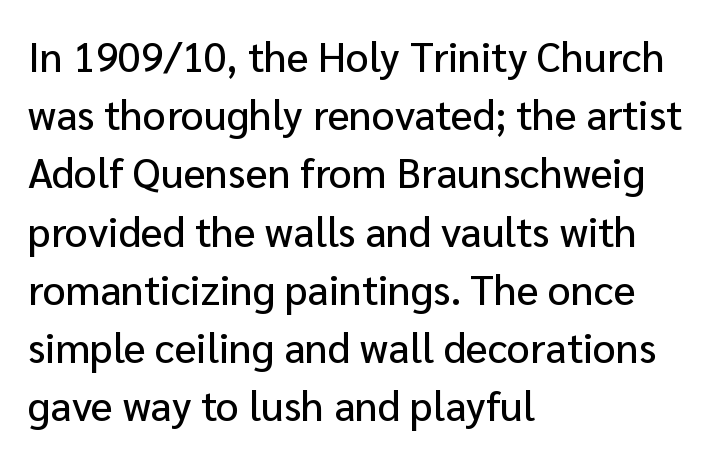
Proportional: the letters do not fall into vertical columns. The type is set solid horizontally, with unmodified tracking. You can tell from the bare stems that sans-serif type was used. A classic flush-left, rag-right setting is used for this passage.
